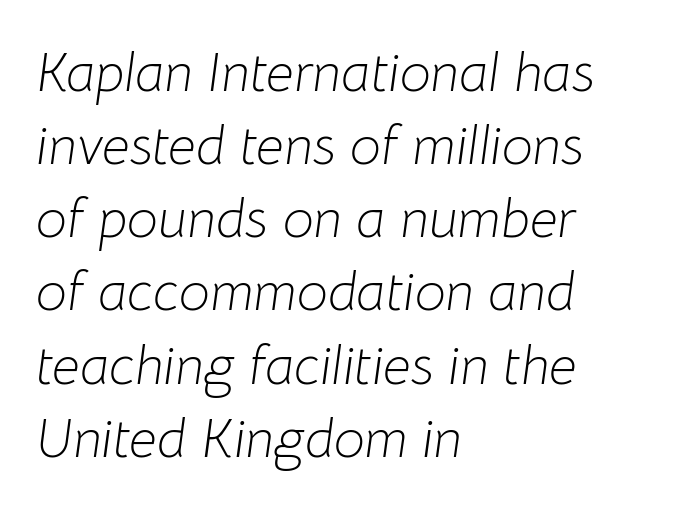
Q: Is the text bold? A: No.
Q: Is the text italic (slanted)? A: Yes, it leans right by about 8 degrees.
Q: Is the text underlined? A: No.
Q: How is the paragraph aligned? A: Left-aligned.
Q: Is the spacing between letters normal or unusually wide? A: Normal.
Q: Is the spacing between lines tight, normal or loose? A: Normal.
Q: Width (condensed, normal, or wide)? A: Normal.
Q: Stroke contrast? A: Low.
Q: x-height? A: Medium.
Q: Monospaced? A: No.
